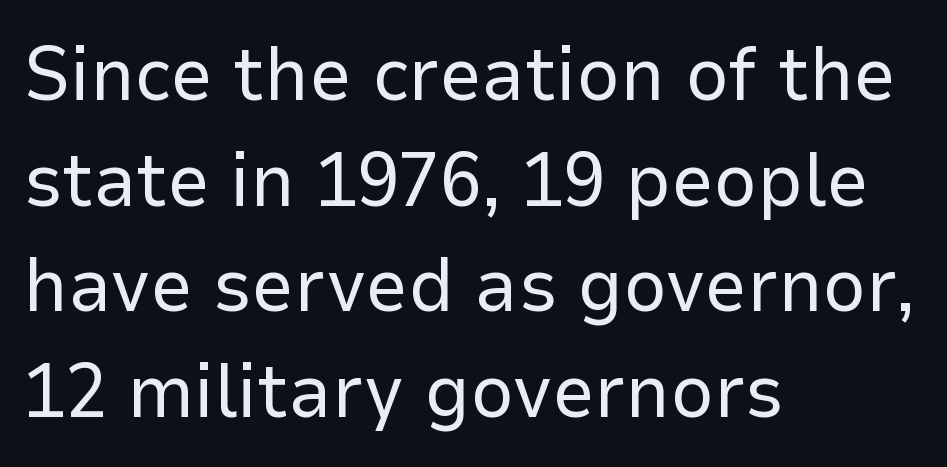
The image shows 76 px regular-weight sans-serif type, upright; set left-aligned, normal line spacing (1.39x), normal letter spacing, not underlined; low stroke contrast and a medium x-height.
